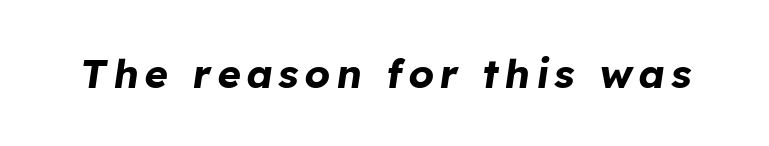
Q: Is the text bold? A: Yes.
Q: Is the text italic (slanted)? A: Yes, it leans right by about 8 degrees.
Q: Is the text underlined? A: No.
Q: Width (condensed, normal, or wide)? A: Normal.
Q: Stroke contrast? A: Low.
Q: x-height? A: Medium.
Q: Monospaced? A: No.
